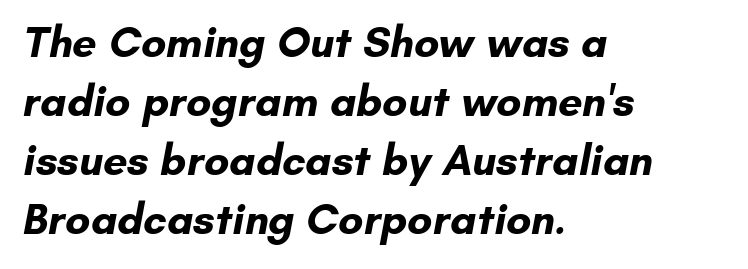
The image shows 43 px bold sans-serif type; set left-aligned, normal line spacing (1.37x), normal letter spacing, not underlined; low stroke contrast and a small x-height.
